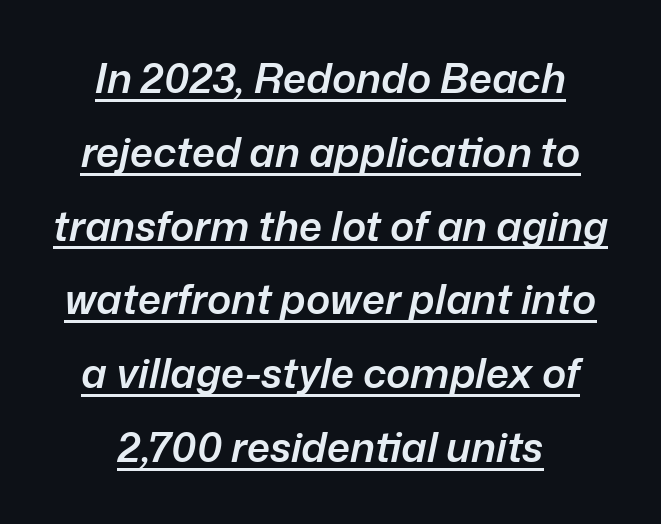
Q: Is the text bold? A: Semi-bold.
Q: Is the text italic (slanted)? A: Yes, it leans right by about 12 degrees.
Q: Is the text underlined? A: Yes.
Q: How is the paragraph aligned? A: Centered.
Q: Is the spacing between letters normal or unusually wide? A: Normal.
Q: Width (condensed, normal, or wide)? A: Normal.
Q: Stroke contrast? A: Low.
Q: x-height? A: Medium.
Q: Monospaced? A: No.
